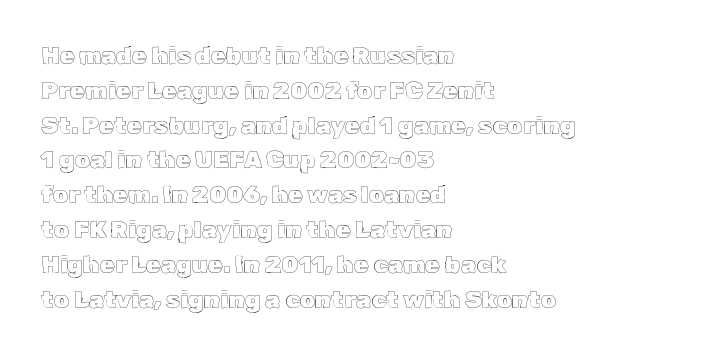
{"italic": "no", "underline": "no", "align": "left", "line_spacing": "normal", "line_spacing_ratio": 1.45, "letter_spacing": "normal", "letter_spacing_em": 0.0, "glyph_px": 24}
